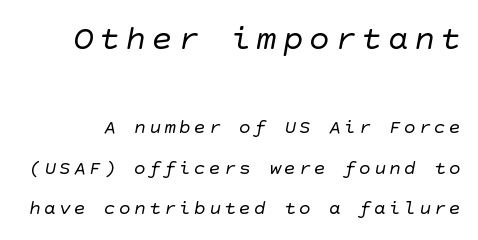
Q: Is the text bold? A: No.
Q: Is the typeface a serif or a sans-serif typeface? A: Sans-serif.
Q: Is the text underlined? A: No.
Q: Is the spacing between lines tight, normal or loose? A: Loose.
Q: Which block of text is set in a larger size, the first (top) or the second (bottom)? A: The first (top) one.
Q: Width (condensed, normal, or wide)? A: Normal.
Q: Stroke contrast? A: Low.
Q: x-height? A: Large.
